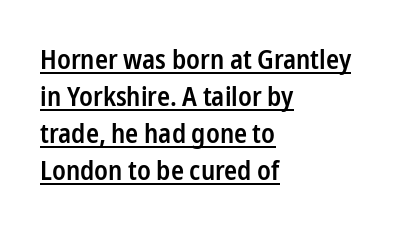
The letters stand upright; this is a roman face. Is the type bold? Partly — it's a semibold, heavier than regular but not fully bold. The rows are spaced the way most documents space them. Between one letter and the next there's only the usual sliver of space. Underline: present.
